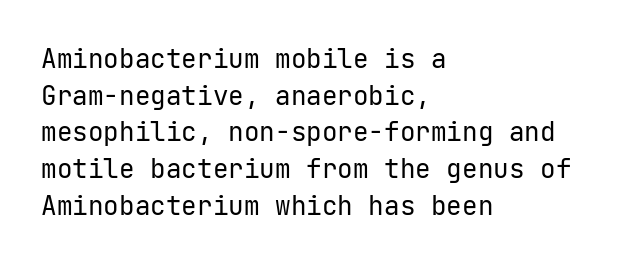
In CSS terms this would be text-align: left. The words here are not underlined. The font is comparable to plain body text, perhaps lighter. Every character sits straight up, as roman type does. The vertical gap from one line to the next is medium. Compared with typical body copy, the letter spacing here is the same.
